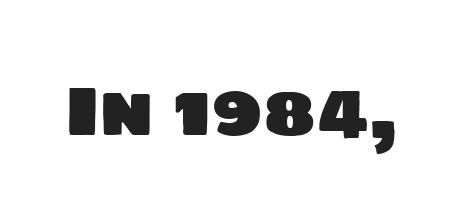
Q: Is the typeface a serif or a sans-serif typeface? A: Sans-serif.
Q: Is the text underlined? A: No.
Q: Is the spacing between letters normal or unusually wide? A: Normal.
Q: Width (condensed, normal, or wide)? A: Normal.
Q: Stroke contrast? A: Low.
Q: x-height? A: Large.
Q: Monospaced? A: No.
